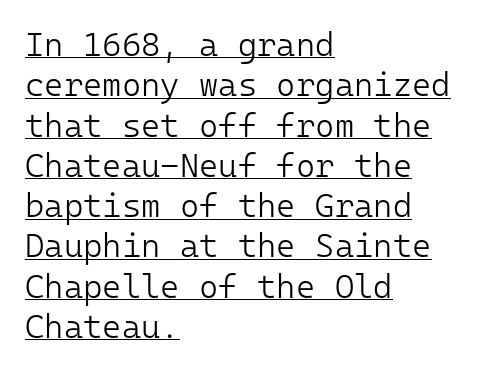
{"serif": "no", "italic": "no", "bold": "no", "weight": "light", "width": "normal", "stroke_contrast": "low", "x_height": "medium", "monospaced": "yes", "underline": "yes", "align": "left", "line_spacing_ratio": 1.22, "letter_spacing": "normal", "letter_spacing_em": 0.0, "glyph_px": 33}
